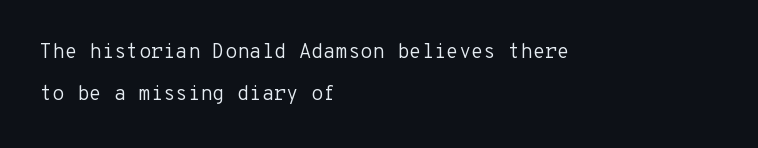
Q: Is the text bold? A: No.
Q: Is the text italic (slanted)? A: No, it is upright.
Q: Is the text underlined? A: No.
Q: How is the paragraph aligned? A: Left-aligned.
Q: Is the spacing between letters normal or unusually wide? A: Normal.
Q: Is the spacing between lines tight, normal or loose? A: Loose.
